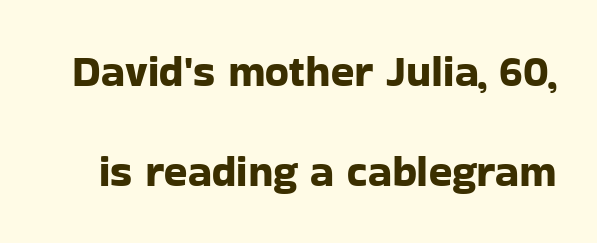
Do the characters align in a grid? No, the font is proportional. Quick note: not italic, upright. Does extra space separate the letters? No, they use regular spacing. Observe the absence of serifs on each vertical stroke in this sample. This block would shrink considerably if given ordinary leading; it's expanded now.
